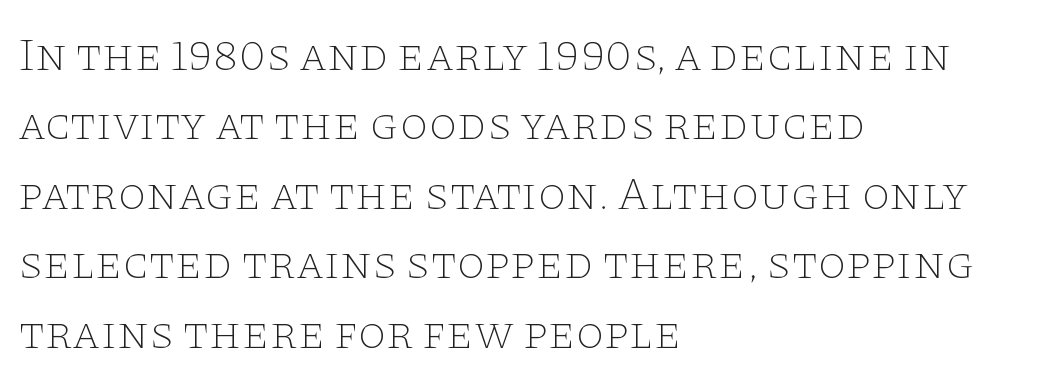
The image shows 46 px thin, wide serif type, upright; set left-aligned, normal line spacing (1.51x), normal letter spacing, not underlined; low stroke contrast and a large x-height.
